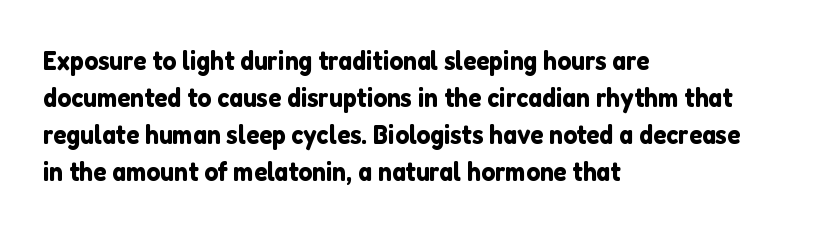
Q: Is the text italic (slanted)? A: No, it is upright.
Q: Is the text underlined? A: No.
Q: How is the paragraph aligned? A: Left-aligned.
Q: Is the spacing between letters normal or unusually wide? A: Normal.
Q: Is the spacing between lines tight, normal or loose? A: Normal.
